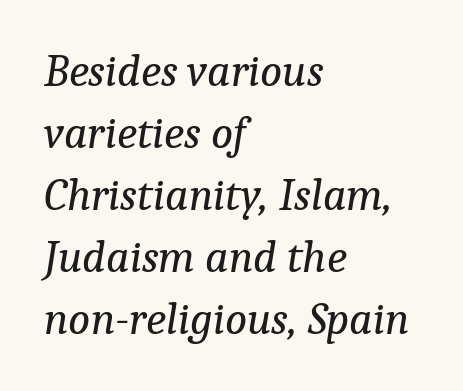
The image shows 46 px regular-weight serif type, italic (leaning right); set left-aligned, normal line spacing (1.35x), normal letter spacing, not underlined; low stroke contrast and a medium x-height.
